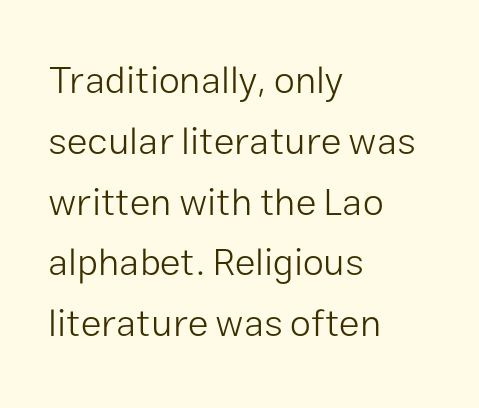
Normally led — the rows are evenly, conventionally spaced. One-word summary of the alignment: left. Unmarked baselines from the first word to the last. The type family on display is of the sans-serif kind.
